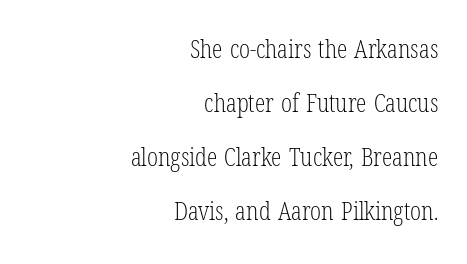
In terms of posture, this sample is upright. Weight: not bold — regular or lighter. Just letters on the line, the space beneath them empty. A typesetter would call this zero additional tracking. Which margin do the lines hug? The right one — the left edge is uneven.
